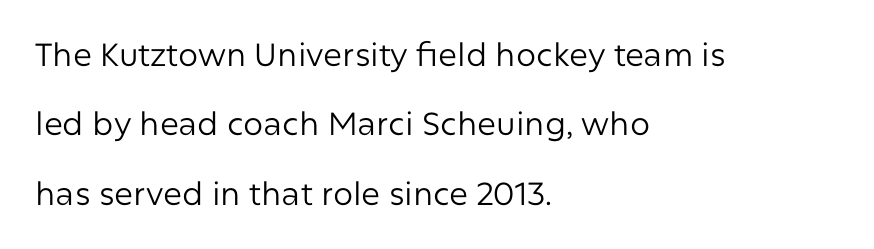
The baseline area is clear. Think of a printed novel: that variable character pitch is what you see here. Examine the stroke ends and you'll find no serifs. On a weight scale, this lands at 450 or below. Widely set lines give the paragraph a tall, airy silhouette.
